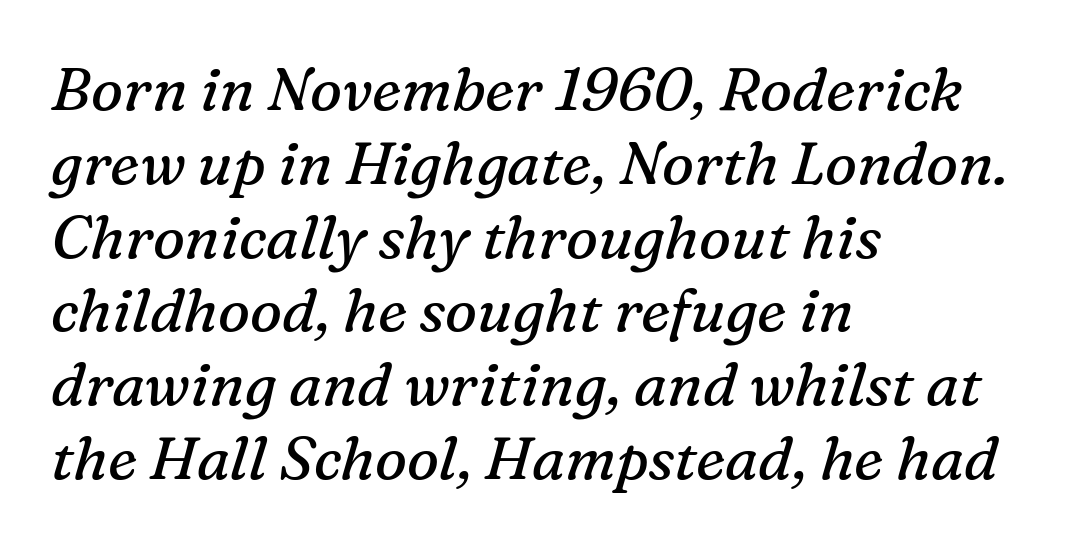
Quick note: underline off. The rendering keeps characters at their native spacing. Regarding serifs, this sample has them. Nothing heavy about these letters — not bold at all. This sample is left-justified, so line endings fall wherever the words run out. Each letter keeps its own natural width here, so spacing adapts to shape.
